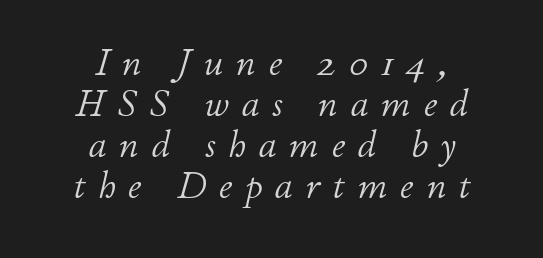
The image shows 37 px light type, italic (leaning right); set centered, tight line spacing (1.11x), unusually wide letter spacing (+0.34 em), not underlined; low stroke contrast and a small x-height.
